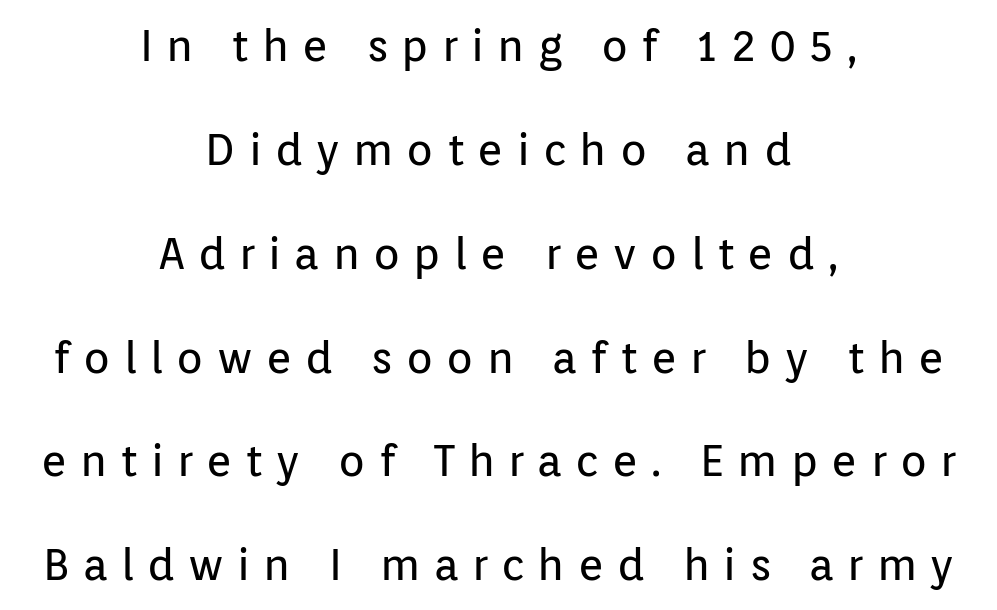
The image shows 44 px regular-weight sans-serif type, upright; set centered, loose line spacing (2.36x), unusually wide letter spacing (+0.3 em), not underlined; low stroke contrast and a medium x-height.
